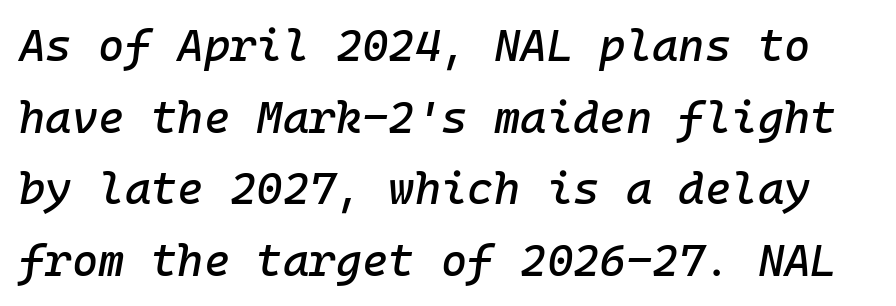
The image shows 45 px text type, italic (leaning right), monospaced; set normal line spacing (1.59x), normal letter spacing, not underlined; low stroke contrast and a medium x-height.
